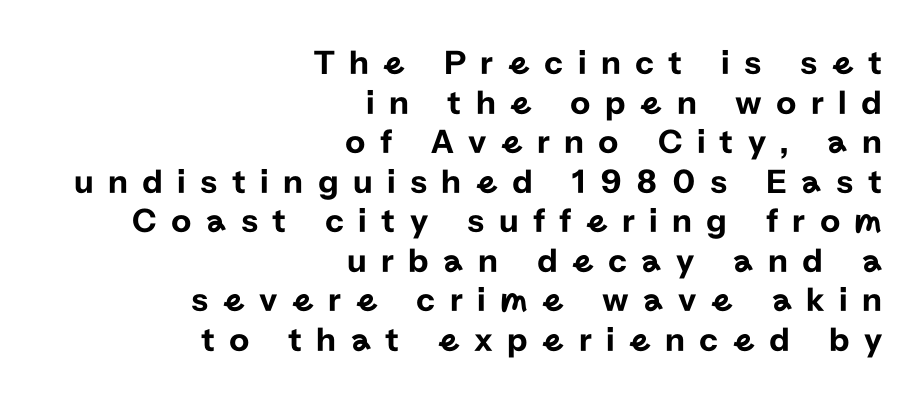
Q: Is the text italic (slanted)? A: No, it is upright.
Q: Is the typeface a serif or a sans-serif typeface? A: Sans-serif.
Q: Is the text underlined? A: No.
Q: How is the paragraph aligned? A: Right-aligned.
Q: Is the spacing between letters normal or unusually wide? A: Unusually wide.
Q: Is the spacing between lines tight, normal or loose? A: Tight.
Q: Width (condensed, normal, or wide)? A: Normal.
Q: Stroke contrast? A: Low.
Q: x-height? A: Medium.
Q: Monospaced? A: No.
